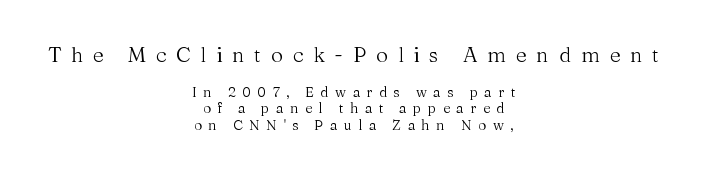
In terms of posture, this sample is upright. Each row of text sits above clean, open space. Line starts and ends both wander, symmetrically. What stands out about the letter spacing? Its width — letters are far apart. The weight would be labelled regular, book, light, or lighter still.
